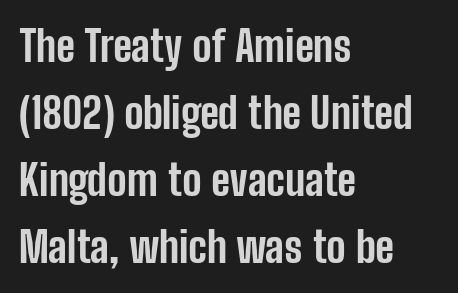
Descenders hang freely into open space. Style check: upright. Each letter keeps its own natural width here, so spacing adapts to shape. Emphasis by weight is at full strength: bold.
